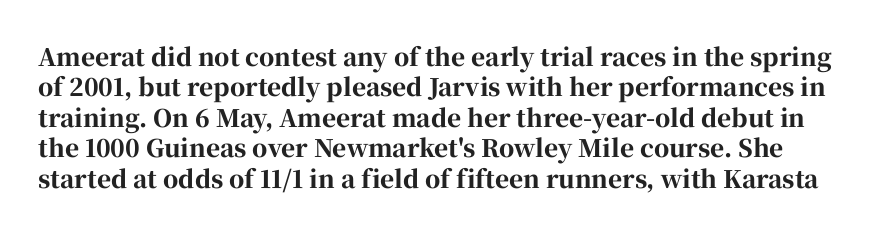
The image shows 24 px bold type, upright; set normal line spacing (1.27x), normal letter spacing, not underlined.
